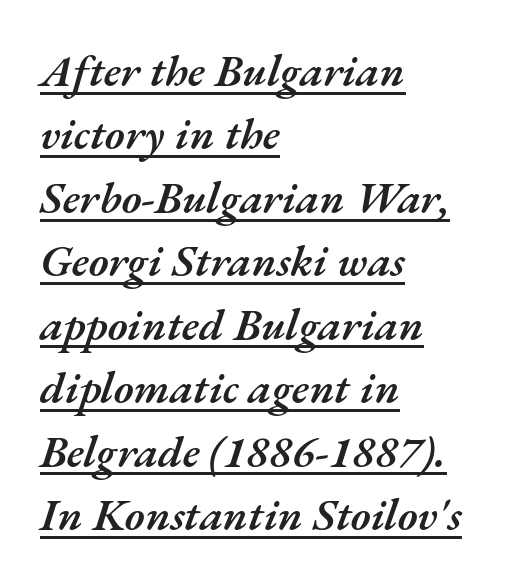
Q: Is the text bold? A: Semi-bold.
Q: Is the text italic (slanted)? A: Yes, it leans right by about 17 degrees.
Q: Is the text underlined? A: Yes.
Q: How is the paragraph aligned? A: Left-aligned.
Q: Is the spacing between letters normal or unusually wide? A: Normal.
Q: Is the spacing between lines tight, normal or loose? A: Normal.
Q: Width (condensed, normal, or wide)? A: Normal.
Q: Stroke contrast? A: Medium.
Q: x-height? A: Small.
Q: Monospaced? A: No.
